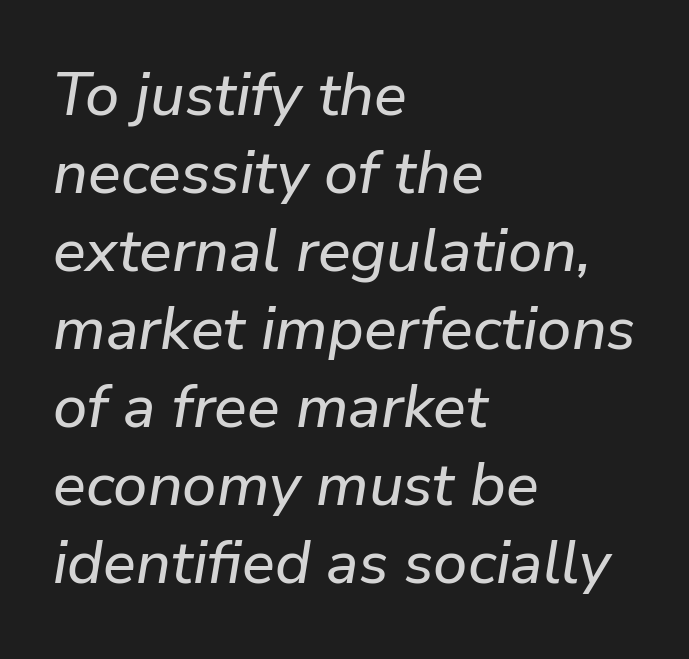
The image shows 61 px text type, italic (leaning right); set left-aligned, normal line spacing (1.28x), normal letter spacing, not underlined; low stroke contrast and a medium x-height.
